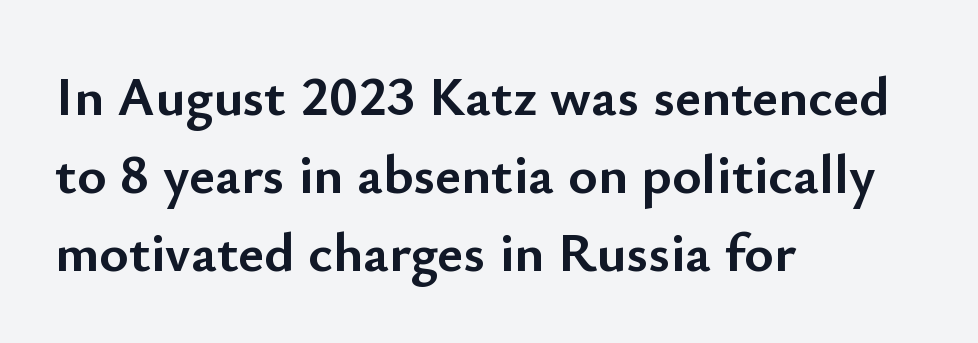
Q: Is the text bold? A: Yes.
Q: Is the text italic (slanted)? A: No, it is upright.
Q: Is the typeface a serif or a sans-serif typeface? A: Sans-serif.
Q: Is the text underlined? A: No.
Q: How is the paragraph aligned? A: Left-aligned.
Q: Is the spacing between letters normal or unusually wide? A: Normal.
Q: Is the spacing between lines tight, normal or loose? A: Normal.
Q: Width (condensed, normal, or wide)? A: Normal.
Q: Stroke contrast? A: Low.
Q: x-height? A: Small.
Q: Monospaced? A: No.
